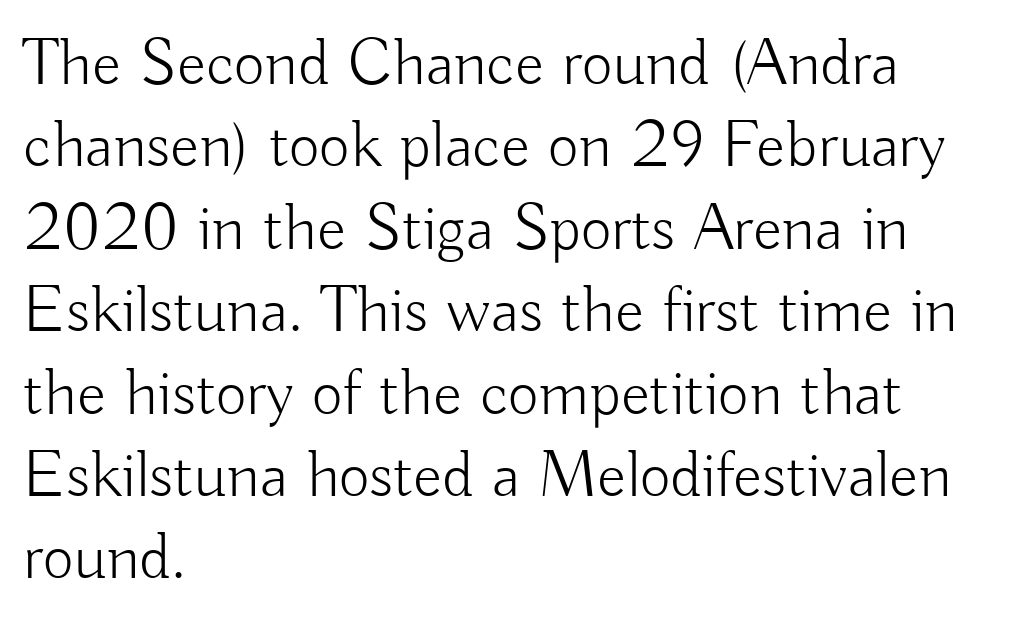
The image shows 67 px light sans-serif type, upright; set left-aligned, line spacing 1.23x, normal letter spacing, not underlined; low stroke contrast and a small x-height.
